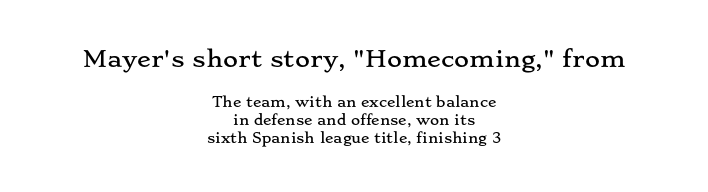
Tall strokes in this sample are plumb rather than angled. The strip under each line holds only bare page. Tracking value appears to be zero — textbook default spacing. What's the leading like? Ordinary, nothing unusual. The text block is weighted toward neither margin, spreading evenly from the middle. Block one is the big one; block two sits smaller underneath.
